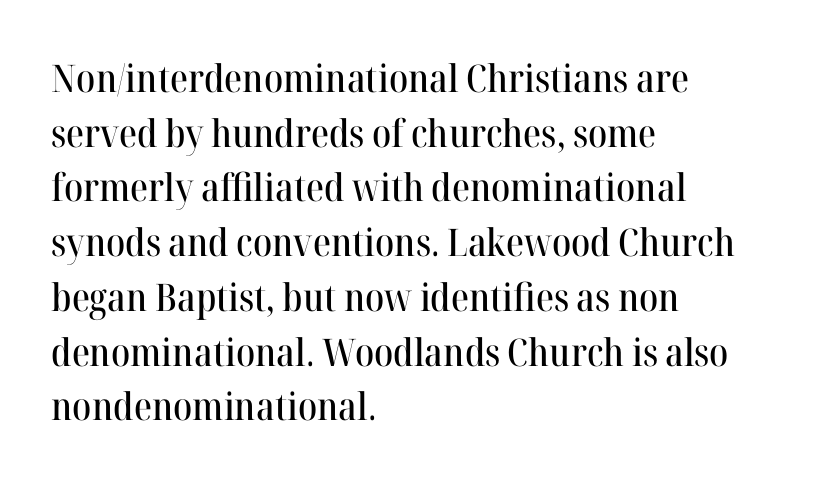
The typeface chosen for these lines features serifs. Looks like regular typesetting: each glyph gets only the width it needs. The area under the type is left untouched. The axis of the letterforms is exactly vertical. The rows are spaced the way most documents space them. A typesetter would call this zero additional tracking.
